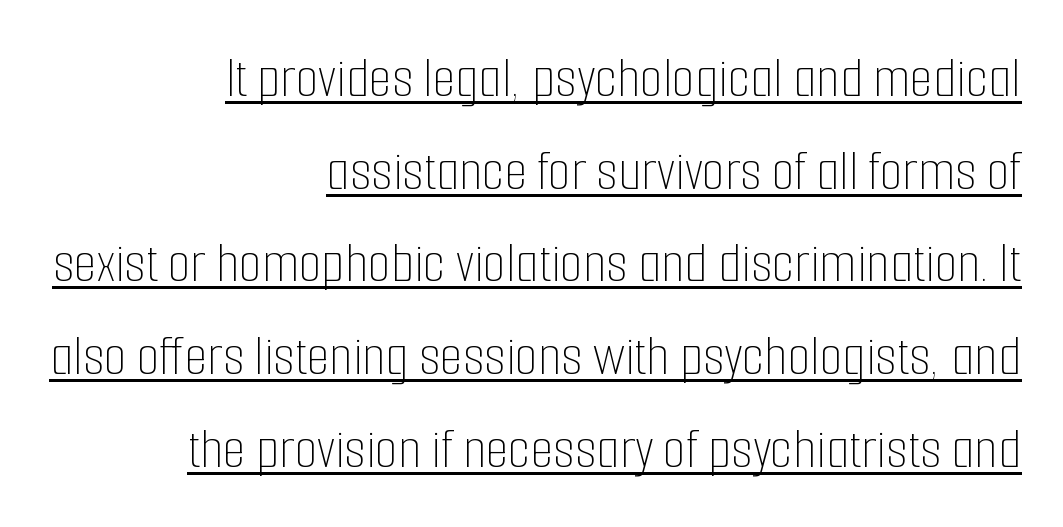
{"italic": "no", "bold": "no", "weight": "thin", "width": "condensed", "stroke_contrast": "low", "x_height": "medium", "monospaced": "no", "underline": "yes", "align": "right", "line_spacing": "normal", "line_spacing_ratio": 1.57, "letter_spacing": "normal", "letter_spacing_em": 0.0, "glyph_px": 59}
